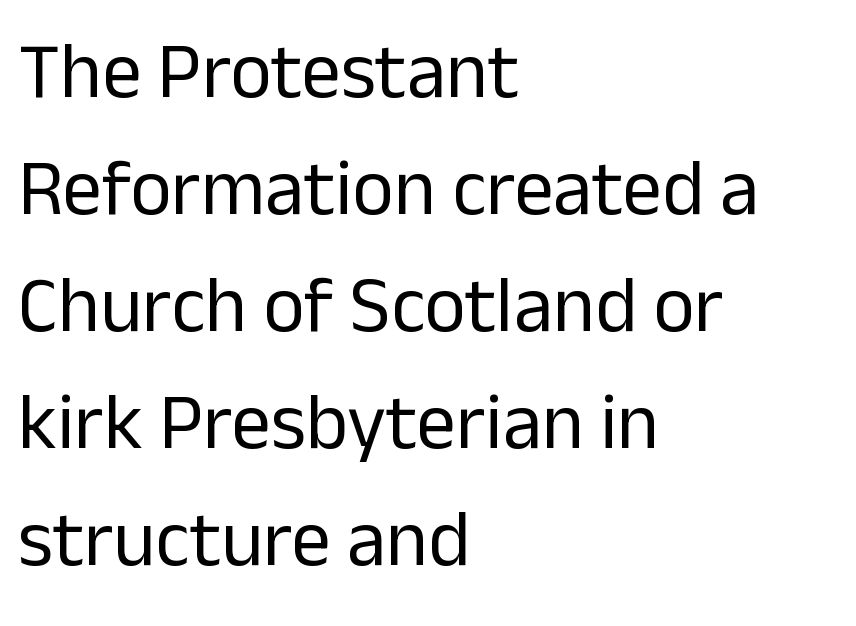
Q: Is the text bold? A: No.
Q: Is the text italic (slanted)? A: No, it is upright.
Q: Is the typeface a serif or a sans-serif typeface? A: Sans-serif.
Q: Is the text underlined? A: No.
Q: How is the paragraph aligned? A: Left-aligned.
Q: Is the spacing between letters normal or unusually wide? A: Normal.
Q: Is the spacing between lines tight, normal or loose? A: Normal.
Q: Width (condensed, normal, or wide)? A: Normal.
Q: Stroke contrast? A: Low.
Q: x-height? A: Medium.
Q: Monospaced? A: No.
